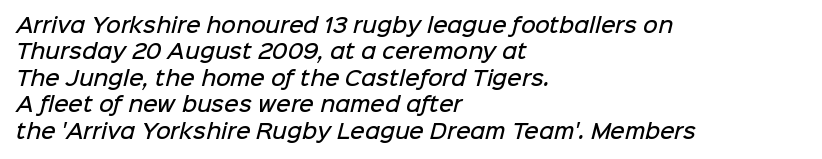
{"bold": "semi", "underline": "no", "align": "left", "line_spacing": "normal", "line_spacing_ratio": 1.32, "letter_spacing": "normal", "letter_spacing_em": 0.0, "glyph_px": 20}
